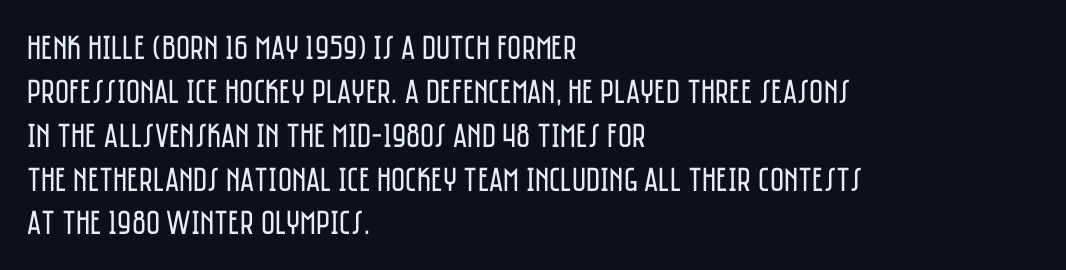
The image shows 34 px regular-weight, condensed sans-serif type, upright; set left-aligned, normal line spacing (1.29x), normal letter spacing, not underlined; low stroke contrast and a large x-height.
